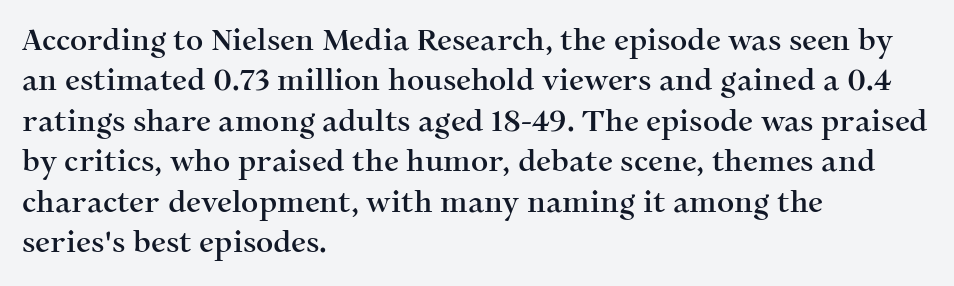
The image shows 30 px serif type, upright; set left-aligned, normal line spacing (1.35x), normal letter spacing, not underlined; medium stroke contrast and a medium x-height.
